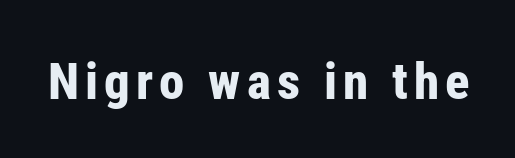
Q: Is the text bold? A: Yes.
Q: Is the text italic (slanted)? A: No, it is upright.
Q: Is the typeface a serif or a sans-serif typeface? A: Sans-serif.
Q: Is the text underlined? A: No.
Q: Width (condensed, normal, or wide)? A: Condensed.
Q: Stroke contrast? A: Low.
Q: x-height? A: Medium.
Q: Monospaced? A: No.
